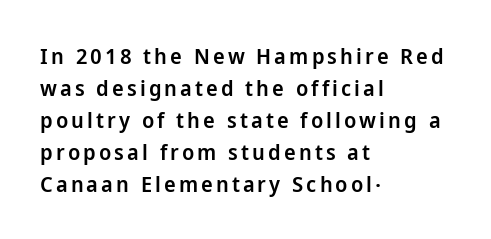
Q: Is the text bold? A: Semi-bold.
Q: Is the text italic (slanted)? A: No, it is upright.
Q: Is the text underlined? A: No.
Q: How is the paragraph aligned? A: Left-aligned.
Q: Is the spacing between lines tight, normal or loose? A: Normal.
